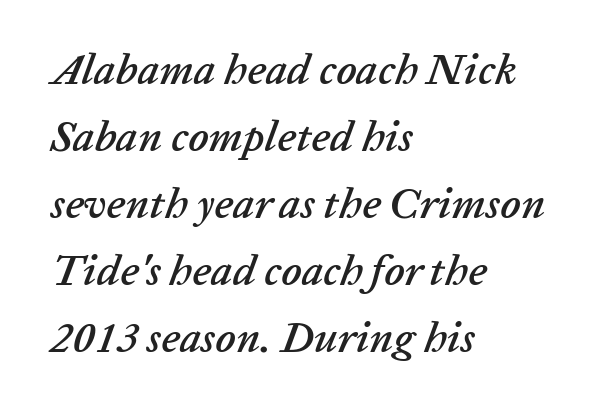
Where is the straight margin? On the left. Would a proofreader flag this as italicized? Yes. Each word holds together tightly as a unit, with standard inter-letter gaps. Note the varied advance widths — an 'i' is clearly narrower than an 'm'.
